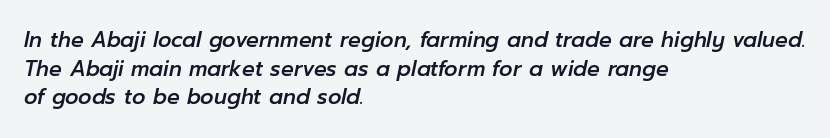
Q: Is the text italic (slanted)? A: Yes, it leans right by about 12 degrees.
Q: Is the text underlined? A: No.
Q: How is the paragraph aligned? A: Left-aligned.
Q: Is the spacing between letters normal or unusually wide? A: Normal.
Q: Is the spacing between lines tight, normal or loose? A: Normal.
